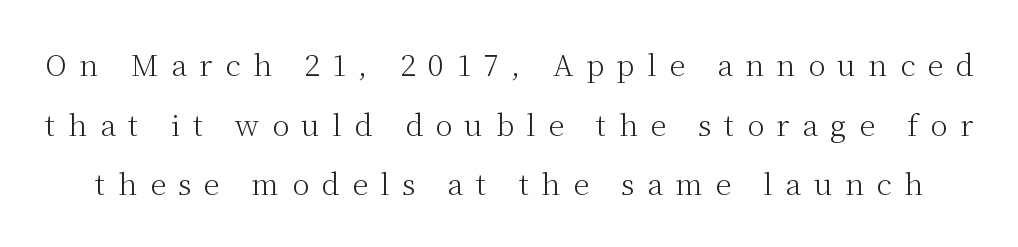
Q: Is the text bold? A: No.
Q: Is the text italic (slanted)? A: No, it is upright.
Q: Is the typeface a serif or a sans-serif typeface? A: Serif.
Q: Is the text underlined? A: No.
Q: Is the spacing between letters normal or unusually wide? A: Unusually wide.
Q: Is the spacing between lines tight, normal or loose? A: Loose.
Q: Width (condensed, normal, or wide)? A: Normal.
Q: Stroke contrast? A: Medium.
Q: x-height? A: Medium.
Q: Monospaced? A: No.
